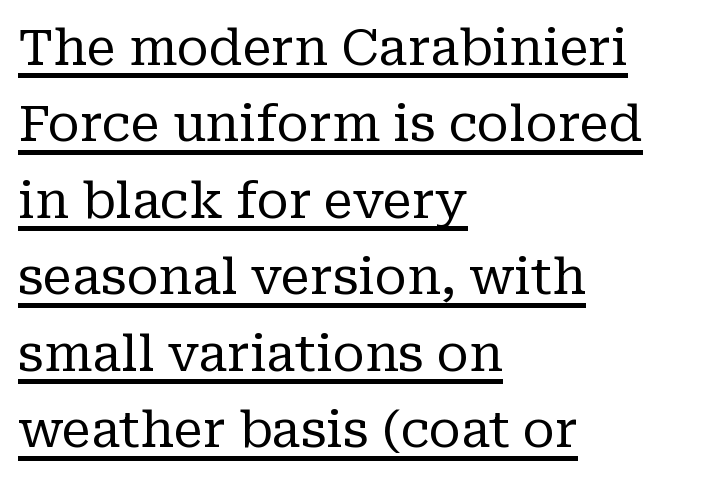
Evenly set lines give the paragraph a standard silhouette. A student would call this left alignment; a typographer would say flush left, rag right. Varying glyph widths throughout — classic text-font behaviour. In terms of letterform style, serifs are clearly present.
